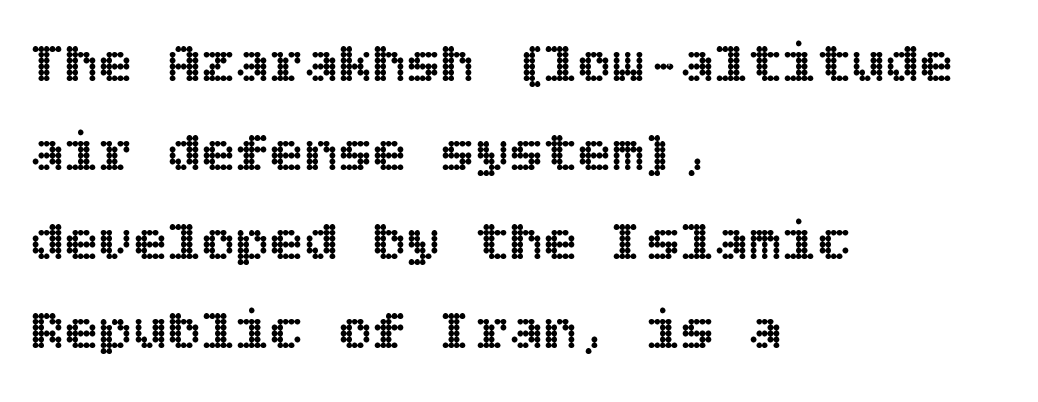
What's the leading like? Ordinary, nothing unusual. Compared with a centered layout, this one pins lines to the left instead. Nobody drew a line under any word here. The axis of the letterforms is exactly vertical. The letterforms sit shoulder to shoulder at normal distance.
